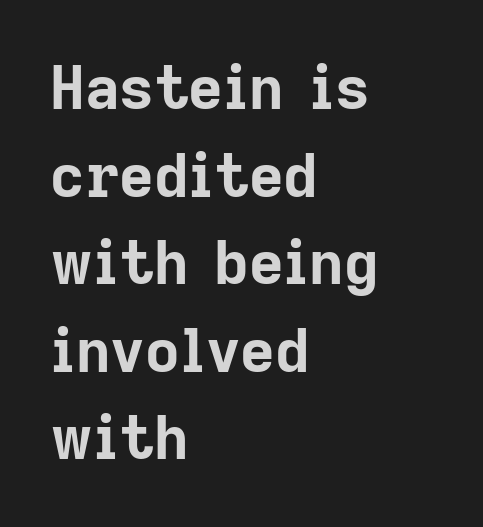
The image shows 60 px bold sans-serif type, upright; set left-aligned, normal line spacing (1.46x), normal letter spacing, not underlined; low stroke contrast and a medium x-height.
